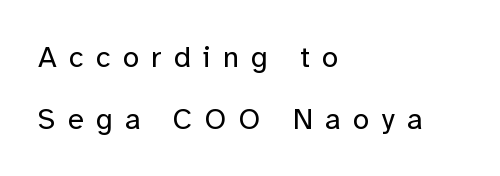
Q: Is the text bold? A: No.
Q: Is the text italic (slanted)? A: No, it is upright.
Q: Is the typeface a serif or a sans-serif typeface? A: Sans-serif.
Q: Is the text underlined? A: No.
Q: How is the paragraph aligned? A: Left-aligned.
Q: Is the spacing between letters normal or unusually wide? A: Unusually wide.
Q: Is the spacing between lines tight, normal or loose? A: Loose.
Q: Width (condensed, normal, or wide)? A: Normal.
Q: Stroke contrast? A: Low.
Q: x-height? A: Medium.
Q: Monospaced? A: No.
